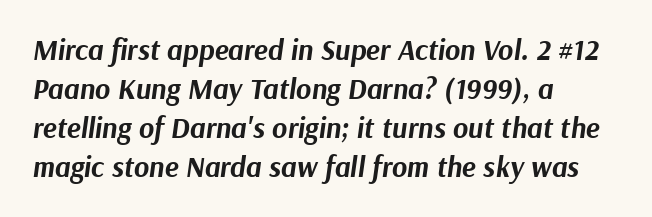
Q: Is the text bold? A: Yes.
Q: Is the text italic (slanted)? A: Yes, it leans right by about 9 degrees.
Q: Is the text underlined? A: No.
Q: How is the paragraph aligned? A: Left-aligned.
Q: Is the spacing between letters normal or unusually wide? A: Normal.
Q: Is the spacing between lines tight, normal or loose? A: Normal.
Q: Width (condensed, normal, or wide)? A: Normal.
Q: Stroke contrast? A: Medium.
Q: x-height? A: Medium.
Q: Monospaced? A: No.
